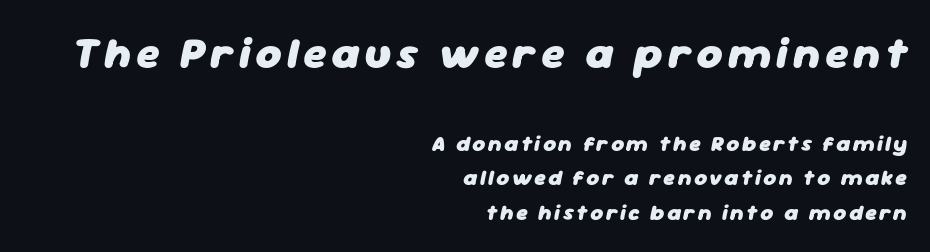
{"italic": "yes", "lean": "right", "slant_degrees": 11, "bold": "yes", "weight": "heavy", "width": "normal", "stroke_contrast": "low", "x_height": "medium", "monospaced": "no", "underline": "no", "align": "right", "line_spacing": "normal", "line_spacing_ratio": 1.58, "larger_block": "first", "size_ratio": 2.0, "glyph_px": 44}
